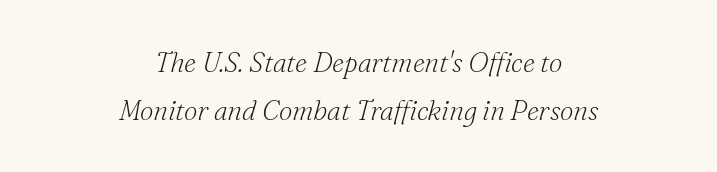
{"italic": "yes", "lean": "right", "slant_degrees": 16, "bold": "no", "underline": "no", "align": "center", "line_spacing_ratio": 1.77, "letter_spacing": "normal", "letter_spacing_em": 0.0, "glyph_px": 27}
